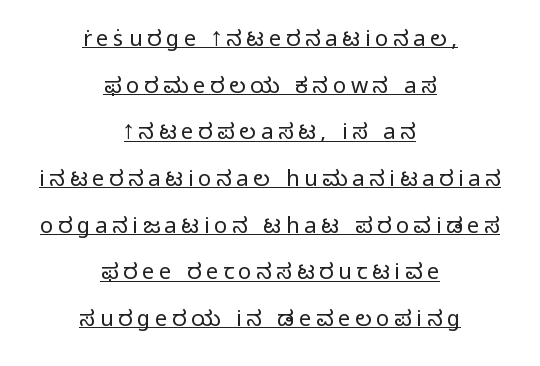
Q: Is the text bold? A: No.
Q: Is the text italic (slanted)? A: No, it is upright.
Q: Is the text underlined? A: Yes.
Q: How is the paragraph aligned? A: Centered.
Q: Is the spacing between letters normal or unusually wide? A: Unusually wide.
Q: Is the spacing between lines tight, normal or loose? A: Loose.
